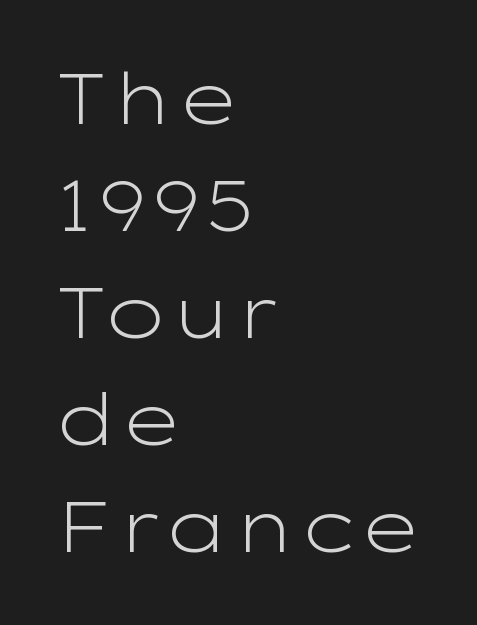
Q: Is the text bold? A: No.
Q: Is the text italic (slanted)? A: No, it is upright.
Q: Is the typeface a serif or a sans-serif typeface? A: Sans-serif.
Q: Is the text underlined? A: No.
Q: How is the paragraph aligned? A: Left-aligned.
Q: Is the spacing between letters normal or unusually wide? A: Normal.
Q: Is the spacing between lines tight, normal or loose? A: Normal.
Q: Width (condensed, normal, or wide)? A: Wide.
Q: Stroke contrast? A: Low.
Q: x-height? A: Medium.
Q: Monospaced? A: No.
